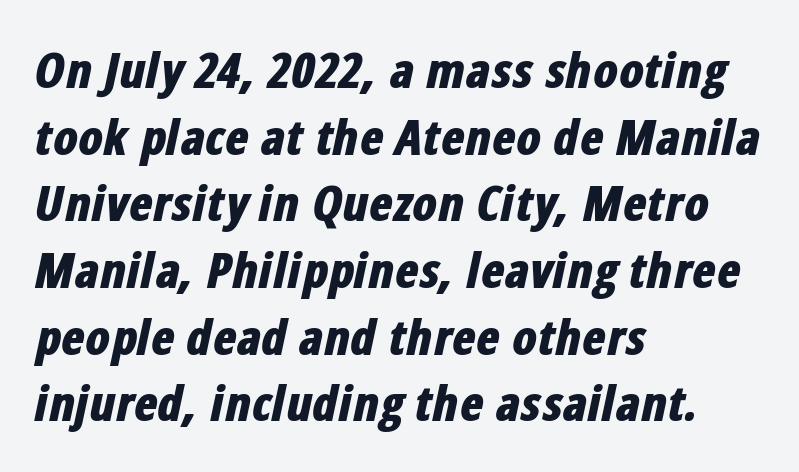
Students, observe: this is what conventionally led text looks like. Nobody drew a line under any word here. This is heavy type, rendered in bold. The lettering tilts uniformly, giving the passage an italic look. Character widths vary here, with narrow letters taking less room than wide ones. Compared with a centered layout, this one pins lines to the left instead.
